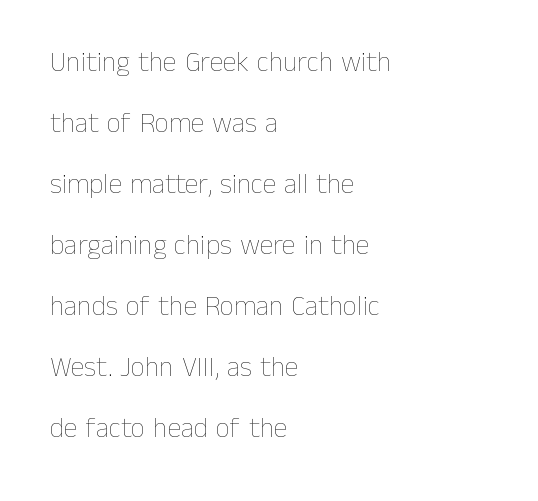
Q: Is the text bold? A: No.
Q: Is the text italic (slanted)? A: No, it is upright.
Q: Is the text underlined? A: No.
Q: How is the paragraph aligned? A: Left-aligned.
Q: Is the spacing between letters normal or unusually wide? A: Normal.
Q: Is the spacing between lines tight, normal or loose? A: Loose.
Q: Width (condensed, normal, or wide)? A: Normal.
Q: Stroke contrast? A: Low.
Q: x-height? A: Medium.
Q: Monospaced? A: No.
